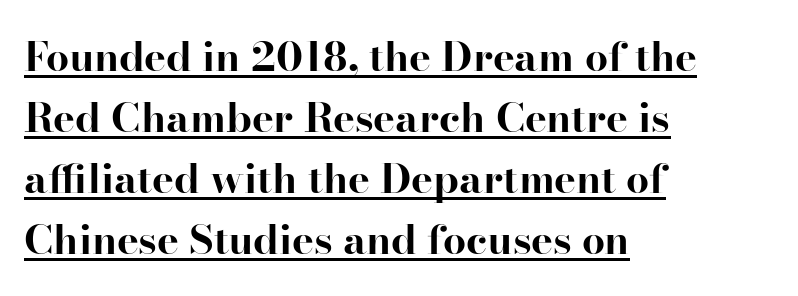
Q: Is the text bold? A: Yes.
Q: Is the text italic (slanted)? A: No, it is upright.
Q: Is the typeface a serif or a sans-serif typeface? A: Serif.
Q: Is the text underlined? A: Yes.
Q: How is the paragraph aligned? A: Left-aligned.
Q: Is the spacing between letters normal or unusually wide? A: Normal.
Q: Is the spacing between lines tight, normal or loose? A: Normal.
Q: Width (condensed, normal, or wide)? A: Normal.
Q: Stroke contrast? A: High.
Q: x-height? A: Small.
Q: Monospaced? A: No.
